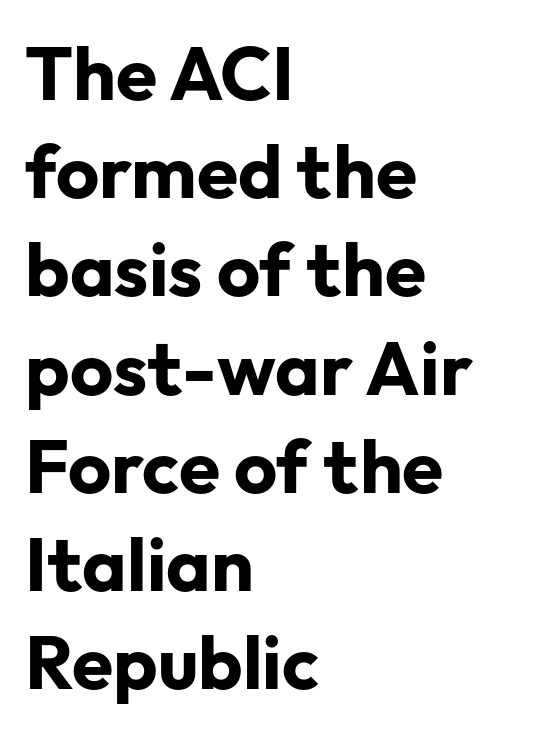
The image shows 75 px bold sans-serif type, upright; set left-aligned, normal line spacing (1.31x), normal letter spacing, not underlined; low stroke contrast and a medium x-height.
